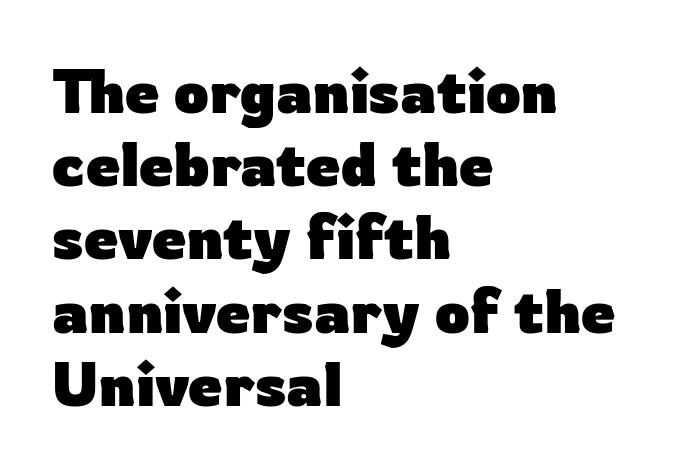
Decoration check: the copy has no underline. All the whitespace from short lines collects on the right. Notice how thick the strokes are: this is what a full bold looks like. The letters carry no serifs — their stems end cleanly without finishing strokes. Upright lettering throughout. Standard letterfit; no display-style spreading of the glyphs.
